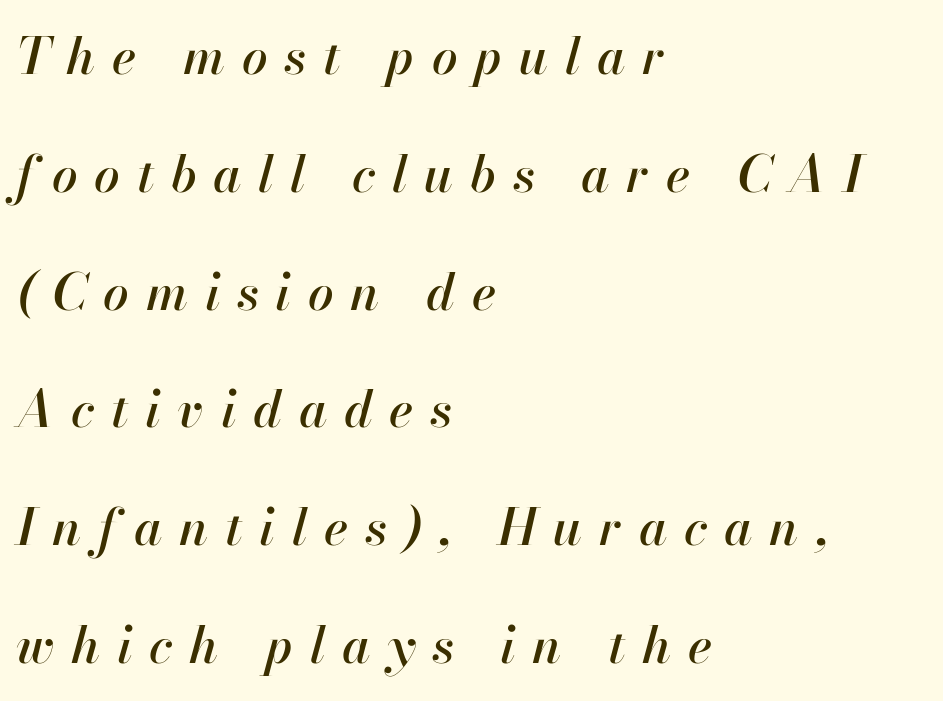
The whole block is typeset with a tilt. Line starts are locked; line ends wander. Display-style spreading of the glyphs; the letterfit is very open. The passage shown is not underscored anywhere. This block would shrink considerably if given ordinary leading; it's expanded now. The passage shown is typed in a proportional face where columns would drift.
